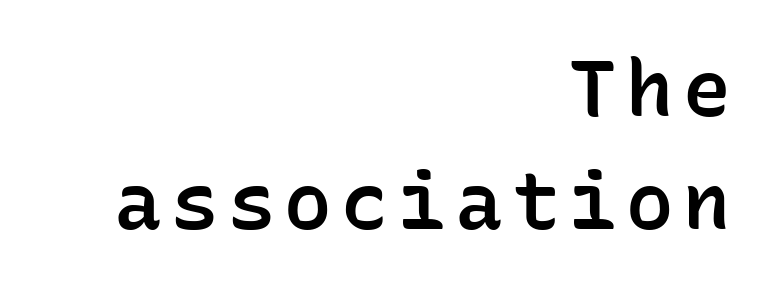
{"serif": "no", "italic": "no", "bold": "semi", "weight": "semibold", "width": "normal", "stroke_contrast": "low", "x_height": "medium", "monospaced": "yes", "underline": "no", "align": "right", "line_spacing": "normal", "line_spacing_ratio": 1.43, "glyph_px": 79}
